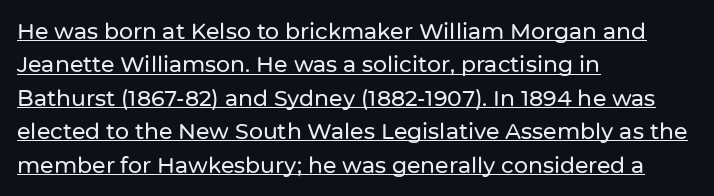
The image shows 22 px text type, upright; set left-aligned, normal line spacing (1.52x), normal letter spacing, underlined.
